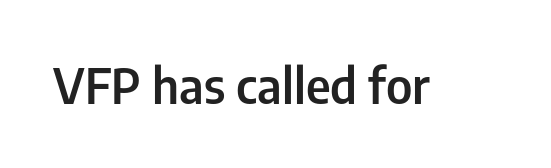
{"serif": "no", "italic": "no", "bold": "semi", "weight": "semibold", "width": "condensed", "stroke_contrast": "low", "x_height": "medium", "monospaced": "no", "underline": "no", "letter_spacing": "normal", "letter_spacing_em": 0.0, "glyph_px": 49}
